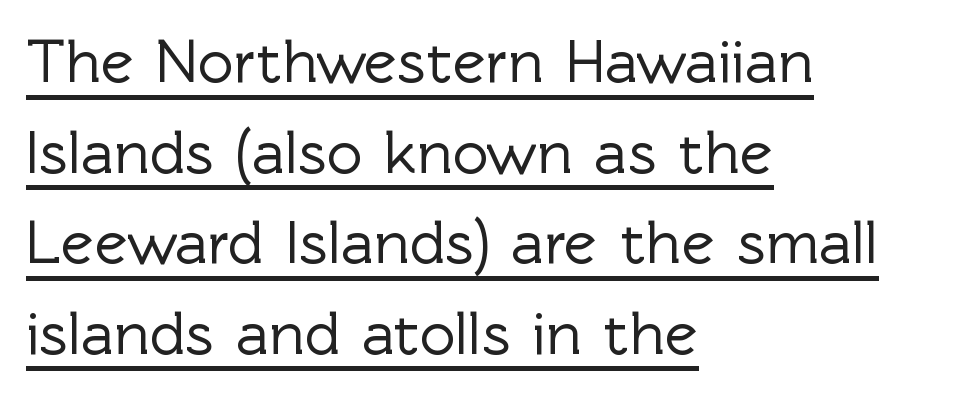
The image shows 62 px sans-serif type, upright; set left-aligned, normal line spacing (1.46x), normal letter spacing, underlined; a medium x-height.
